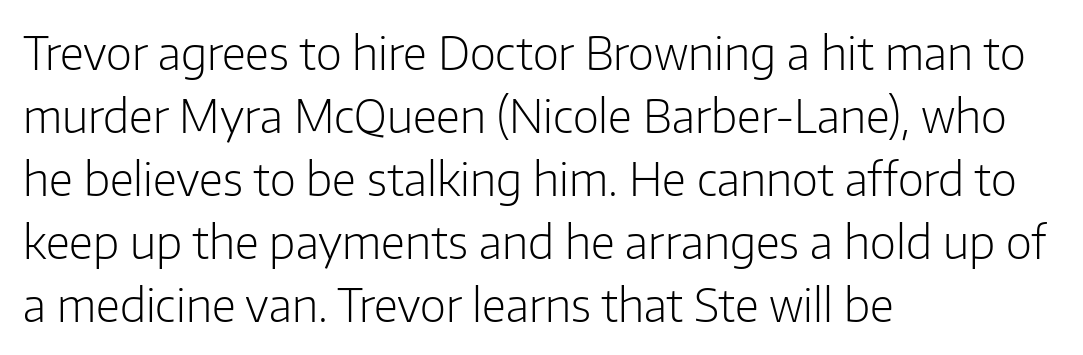
You could not count columns in this text — the font is proportionally spaced. What's the leading like? Ordinary, nothing unusual. Spacing between characters is what you'd get straight out of the box. Is the type heavy? It reads as light-to-regular instead. A student would call this left alignment; a typographer would say flush left, rag right. Designer's note — italics off, roman on.
